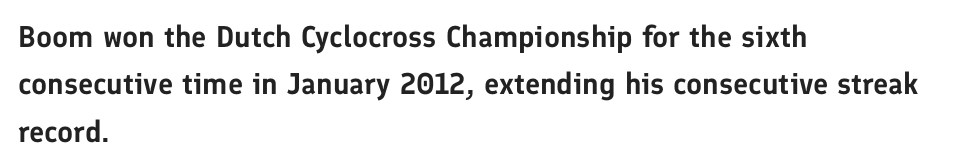
Q: Is the text italic (slanted)? A: No, it is upright.
Q: Is the typeface a serif or a sans-serif typeface? A: Sans-serif.
Q: Is the text underlined? A: No.
Q: How is the paragraph aligned? A: Left-aligned.
Q: Is the spacing between letters normal or unusually wide? A: Normal.
Q: Is the spacing between lines tight, normal or loose? A: Normal.
Q: Width (condensed, normal, or wide)? A: Normal.
Q: Stroke contrast? A: Low.
Q: x-height? A: Medium.
Q: Monospaced? A: No.
